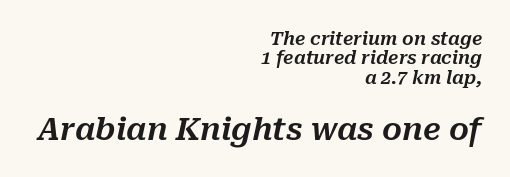
Q: Is the text italic (slanted)? A: Yes, it leans right by about 10 degrees.
Q: Is the text underlined? A: No.
Q: How is the paragraph aligned? A: Right-aligned.
Q: Is the spacing between letters normal or unusually wide? A: Normal.
Q: Is the spacing between lines tight, normal or loose? A: Tight.
Q: Which block of text is set in a larger size, the first (top) or the second (bottom)? A: The second (bottom) one.
Q: Width (condensed, normal, or wide)? A: Normal.
Q: Stroke contrast? A: Medium.
Q: x-height? A: Medium.
Q: Monospaced? A: No.
